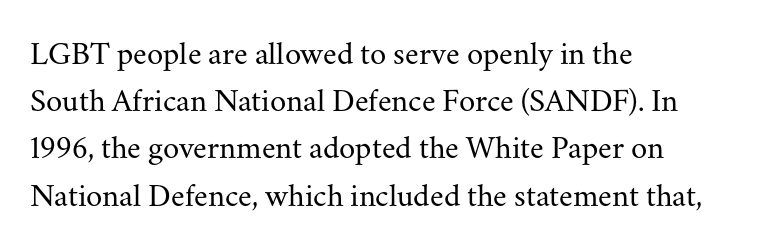
Typographically, this falls in the serif category. The lines in this sample share a left origin and differ only in where they stop. The letters advance in unequal steps, a hallmark of proportional type. Heft: none added — not bold.
